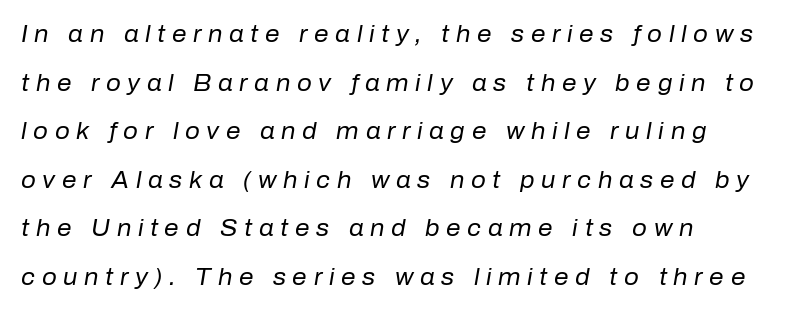
{"italic": "yes", "lean": "right", "slant_degrees": 10, "bold": "no", "underline": "no", "align": "left", "line_spacing": "loose", "line_spacing_ratio": 2.11, "letter_spacing": "wide", "letter_spacing_em": 0.29, "glyph_px": 23}
